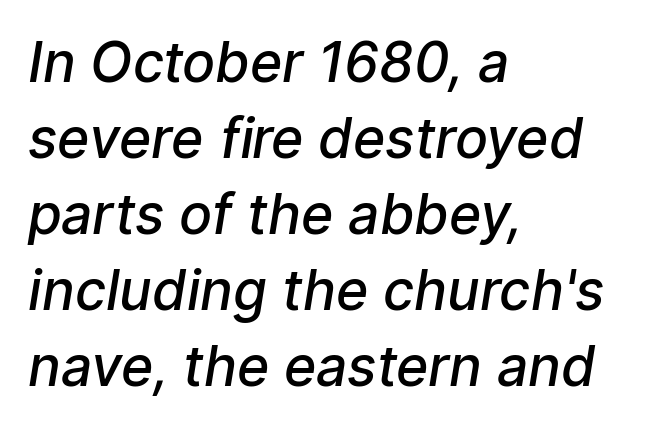
Q: Is the text bold? A: Semi-bold.
Q: Is the typeface a serif or a sans-serif typeface? A: Sans-serif.
Q: Is the text underlined? A: No.
Q: How is the paragraph aligned? A: Left-aligned.
Q: Is the spacing between letters normal or unusually wide? A: Normal.
Q: Is the spacing between lines tight, normal or loose? A: Normal.
Q: Width (condensed, normal, or wide)? A: Normal.
Q: Stroke contrast? A: Low.
Q: x-height? A: Medium.
Q: Monospaced? A: No.
